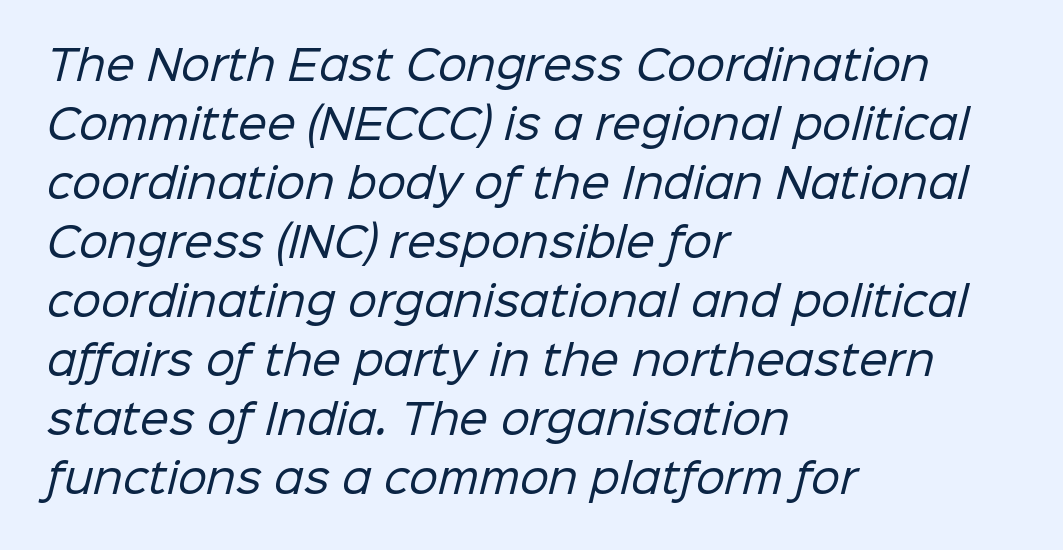
{"serif": "no", "bold": "no", "weight": "regular", "width": "normal", "stroke_contrast": "low", "x_height": "medium", "monospaced": "no", "underline": "no", "align": "left", "line_spacing": "normal", "line_spacing_ratio": 1.44, "letter_spacing": "normal", "letter_spacing_em": 0.0, "glyph_px": 41}
